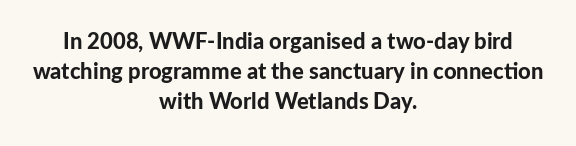
Q: Is the text bold? A: Yes.
Q: Is the text italic (slanted)? A: No, it is upright.
Q: Is the text underlined? A: No.
Q: How is the paragraph aligned? A: Centered.
Q: Is the spacing between letters normal or unusually wide? A: Normal.
Q: Is the spacing between lines tight, normal or loose? A: Normal.
